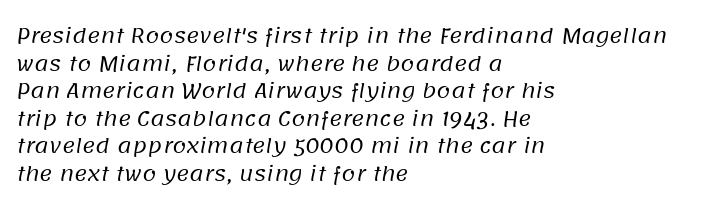
The image shows 20 px text type; set left-aligned, normal line spacing (1.38x), normal letter spacing, not underlined.
